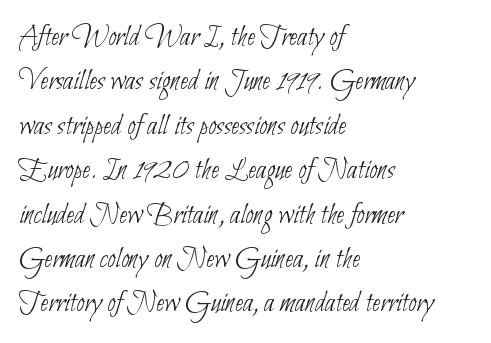
{"serif": "no", "bold": "no", "weight": "thin", "width": "condensed", "stroke_contrast": "low", "x_height": "small", "monospaced": "no", "underline": "no", "align": "left", "line_spacing": "normal", "line_spacing_ratio": 1.48, "letter_spacing": "normal", "letter_spacing_em": 0.0, "glyph_px": 30}
